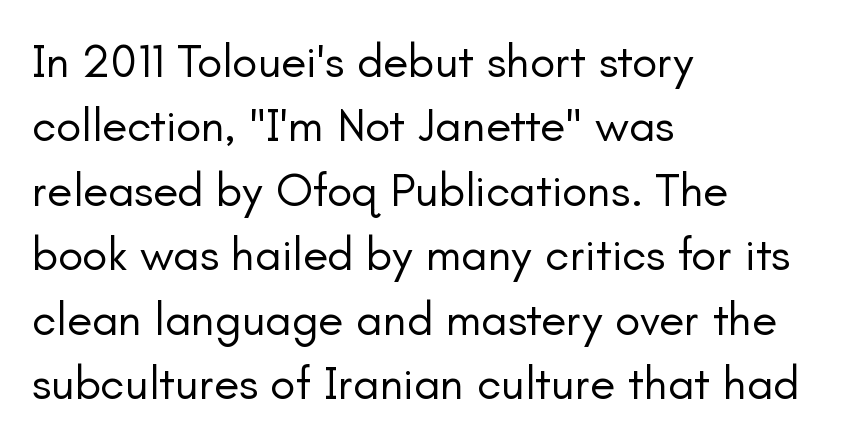
{"serif": "no", "italic": "no", "bold": "no", "weight": "regular", "width": "normal", "stroke_contrast": "low", "x_height": "small", "monospaced": "no", "underline": "no", "align": "left", "line_spacing": "normal", "line_spacing_ratio": 1.37, "letter_spacing": "normal", "letter_spacing_em": 0.0, "glyph_px": 47}
